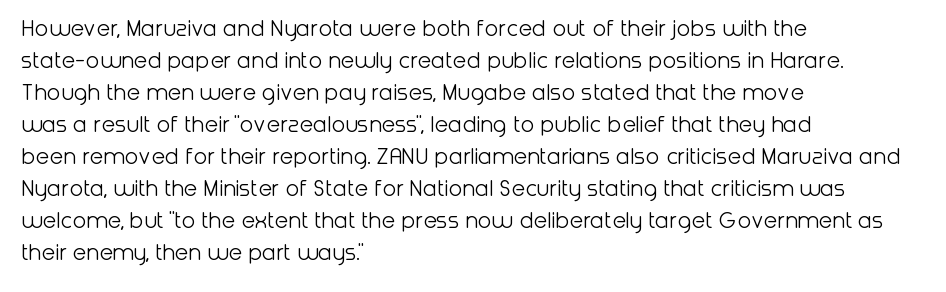
Glance below the letters and you will spot only blank space. The weight tops out at a normal text grade. Teacher's note: observe the even left margin — that is flush-left alignment. Interline gaps are of average width in this sample. In terms of posture, this sample is upright.
